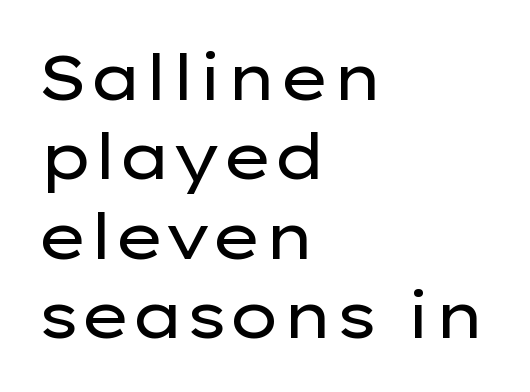
Q: Is the text bold? A: No.
Q: Is the text italic (slanted)? A: No, it is upright.
Q: Is the typeface a serif or a sans-serif typeface? A: Sans-serif.
Q: Is the text underlined? A: No.
Q: How is the paragraph aligned? A: Left-aligned.
Q: Is the spacing between letters normal or unusually wide? A: Normal.
Q: Is the spacing between lines tight, normal or loose? A: Normal.
Q: Width (condensed, normal, or wide)? A: Wide.
Q: Stroke contrast? A: Low.
Q: x-height? A: Medium.
Q: Monospaced? A: No.
